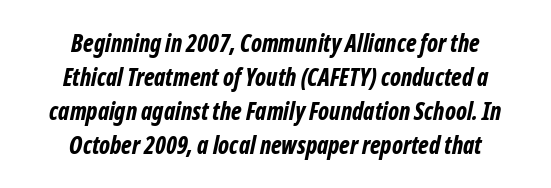
{"italic": "yes", "lean": "right", "slant_degrees": 12, "bold": "yes", "underline": "no", "align": "center", "line_spacing": "normal", "line_spacing_ratio": 1.41, "letter_spacing": "normal", "letter_spacing_em": 0.0, "glyph_px": 24}
